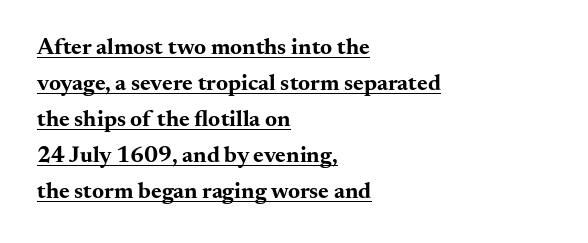
Glyph-to-glyph distance matches everyday printed text. The face used here has the dense, thick strokes of a bold. Rendered with straight, roman letterforms. Is the block centered? No — it sits flush against the left margin.
